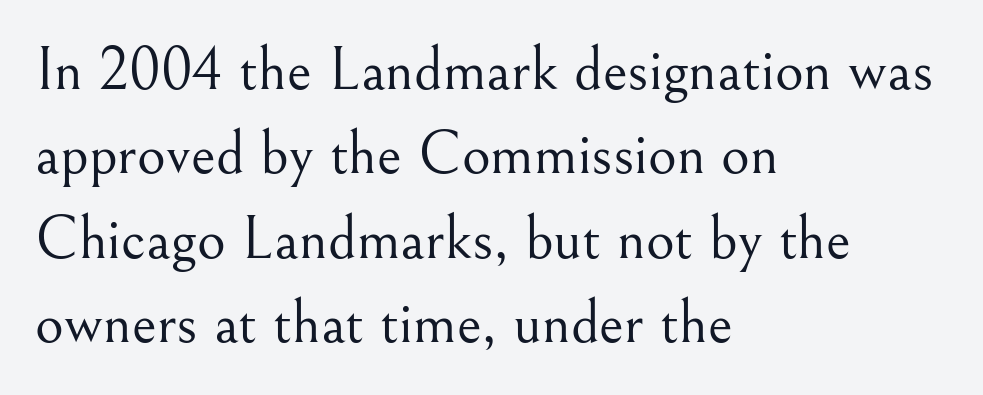
{"serif": "yes", "italic": "no", "bold": "no", "weight": "light", "width": "normal", "stroke_contrast": "medium", "x_height": "small", "monospaced": "no", "underline": "no", "align": "left", "line_spacing": "normal", "line_spacing_ratio": 1.36, "letter_spacing": "normal", "letter_spacing_em": 0.0, "glyph_px": 62}
